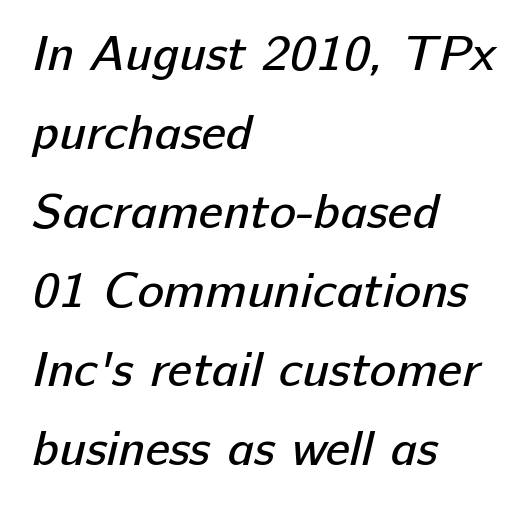
The image shows 50 px regular-weight sans-serif type; set left-aligned, normal line spacing (1.58x), normal letter spacing, not underlined; low stroke contrast and a medium x-height.
